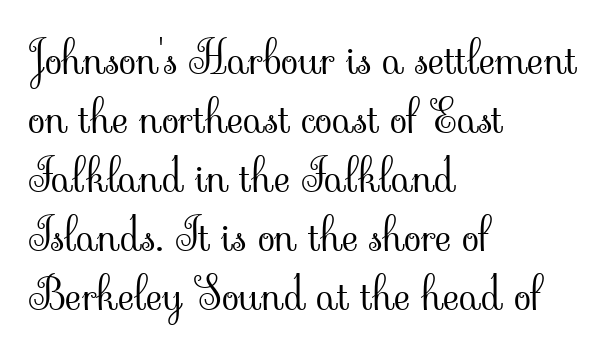
Summary of vertical rhythm: regular, with standard interline spacing. This reads as an unemphasized weight, regular at the heaviest. Horizontal alignment here is leftward, the default for most running prose. A roman cut, with each character standing at attention. The characters display serif detailing at their extremities. Characters follow at the spacing the type designer built in.
